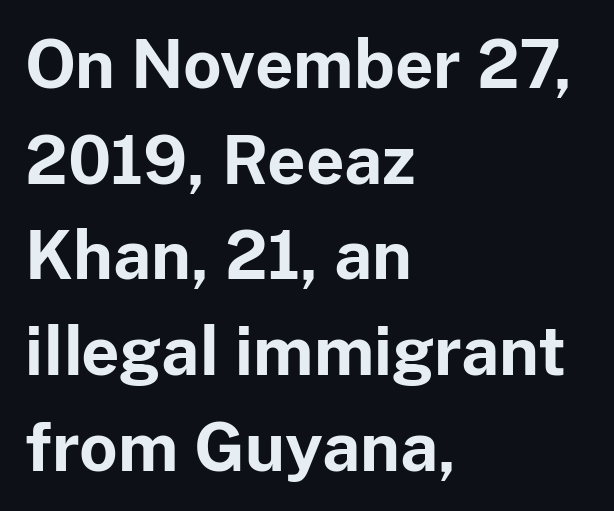
The image shows 66 px bold sans-serif type, upright; set left-aligned, normal line spacing (1.45x), normal letter spacing, not underlined; low stroke contrast and a medium x-height.
